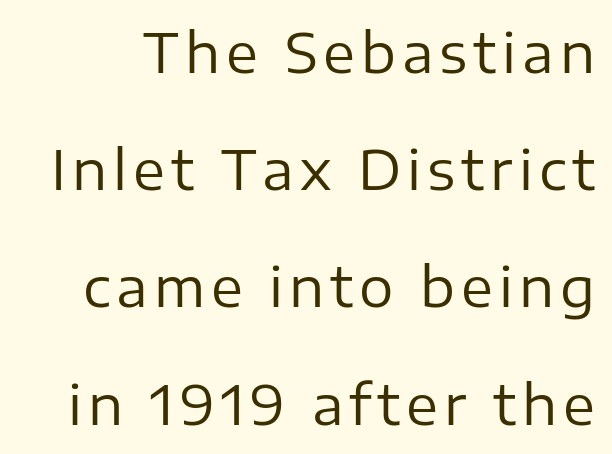
{"serif": "no", "italic": "no", "bold": "no", "weight": "regular", "width": "normal", "stroke_contrast": "low", "x_height": "medium", "monospaced": "no", "underline": "no", "line_spacing": "loose", "line_spacing_ratio": 2.17, "glyph_px": 54}
